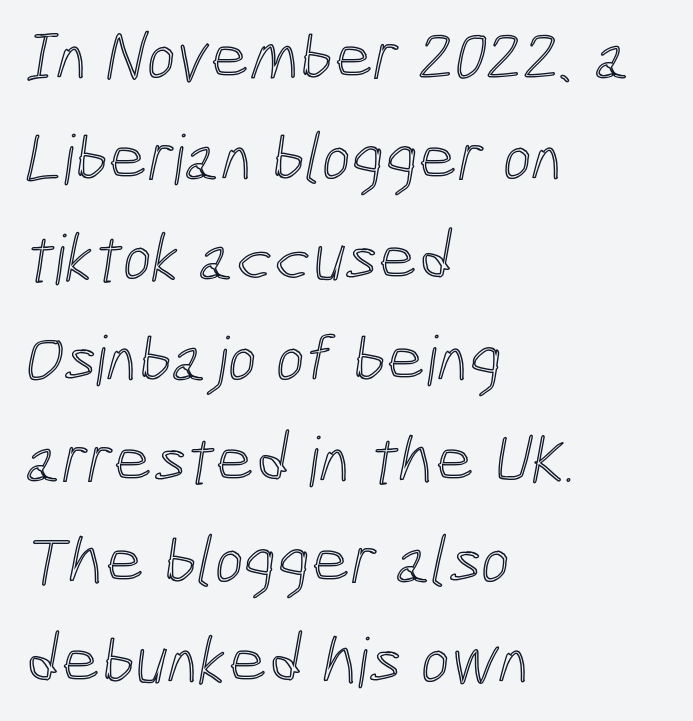
In CSS terms this would be text-align: left. Looks like regular typesetting: each glyph gets only the width it needs. Underlining? Definitely not there. Horizontal bands of white between lines are of average thickness. The horizontal fit of the characters is conventional and even.
